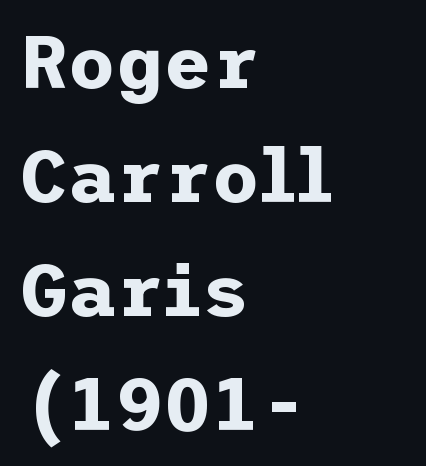
Its strokes are broad and dark, the hallmark of bold type. Designer's note — italics off, roman on. A student would call this left alignment; a typographer would say flush left, rag right. The line texture is even and compact thanks to regular tracking. Underline: absent.
